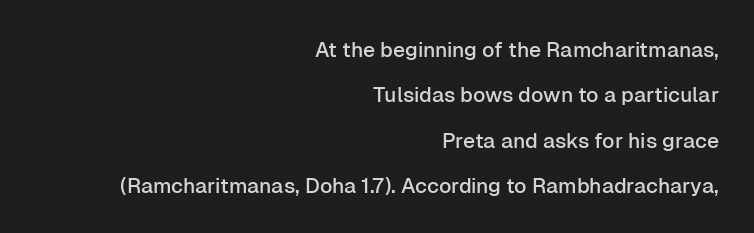
{"italic": "no", "underline": "no", "align": "right", "line_spacing": "loose", "line_spacing_ratio": 2.16, "letter_spacing": "normal", "letter_spacing_em": 0.0, "glyph_px": 21}
